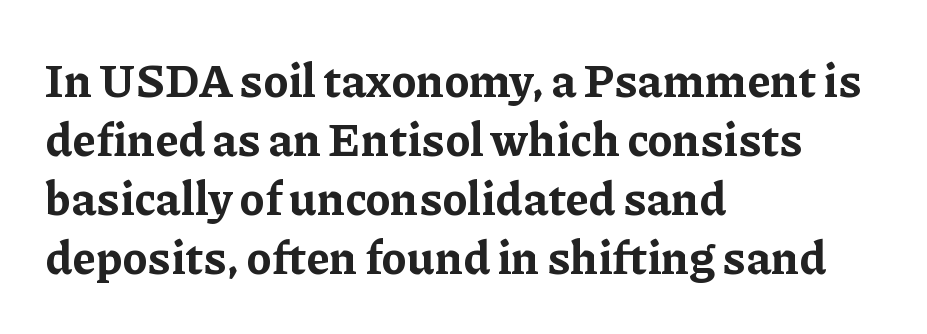
A dark, heavy texture on the line: the type is bold. Check under the words: just untouched page. The passage is arranged the way most books set body copy — flush left. There is no visible air inserted between adjacent glyphs. The type sits square on the baseline with zero lean. If you measured baseline to baseline, you'd find a middling distance.
